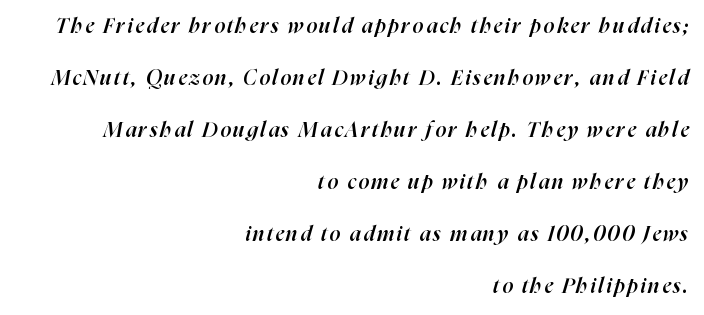
Summary of weight: moderately heavy, a semibold. Rendered with sloped, italic letterforms. The rendering uses a large line-height, opening up the rows. The rendering anchors every line to the right-hand side.
